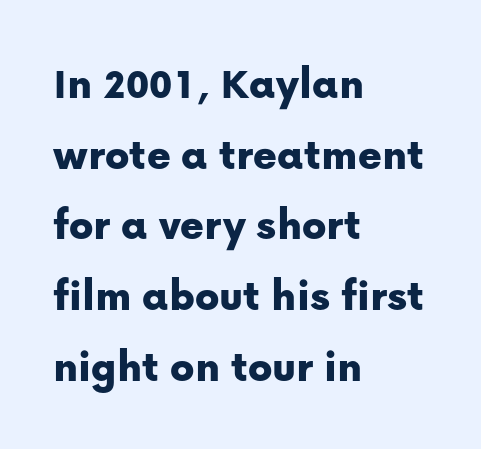
{"serif": "no", "italic": "no", "width": "normal", "stroke_contrast": "low", "x_height": "medium", "monospaced": "no", "underline": "no", "align": "left", "line_spacing": "normal", "line_spacing_ratio": 1.57, "letter_spacing": "normal", "letter_spacing_em": 0.0, "glyph_px": 45}
